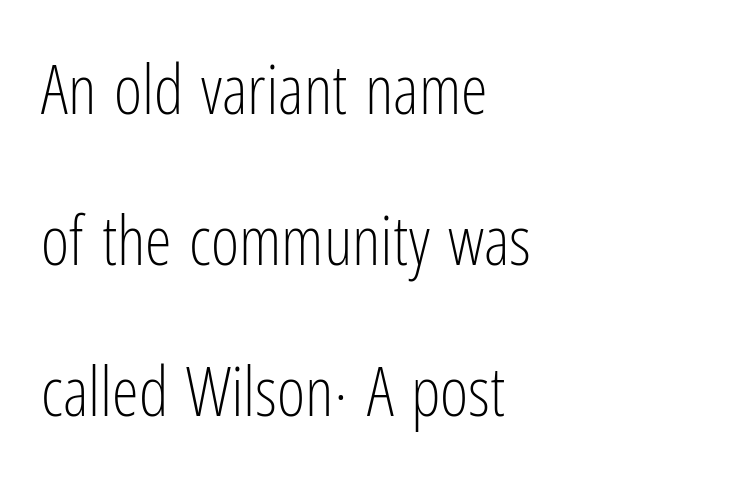
Q: Is the text bold? A: No.
Q: Is the text italic (slanted)? A: No, it is upright.
Q: Is the typeface a serif or a sans-serif typeface? A: Sans-serif.
Q: Is the text underlined? A: No.
Q: How is the paragraph aligned? A: Left-aligned.
Q: Is the spacing between letters normal or unusually wide? A: Normal.
Q: Is the spacing between lines tight, normal or loose? A: Loose.
Q: Width (condensed, normal, or wide)? A: Condensed.
Q: Stroke contrast? A: Low.
Q: x-height? A: Medium.
Q: Monospaced? A: No.
